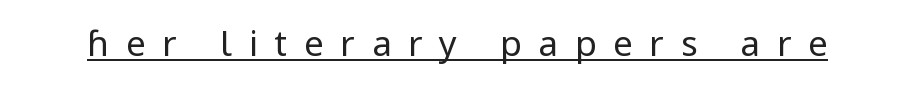
{"serif": "no", "italic": "no", "bold": "no", "weight": "regular", "width": "normal", "stroke_contrast": "low", "x_height": "medium", "monospaced": "no", "underline": "yes", "letter_spacing": "wide", "letter_spacing_em": 0.48, "glyph_px": 35}
